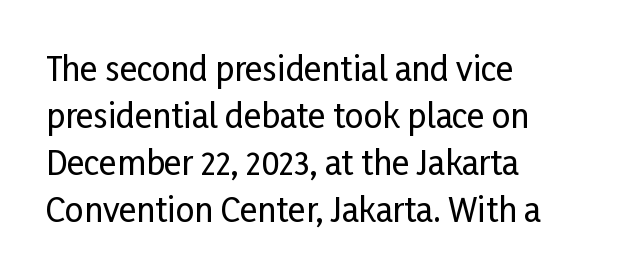
{"serif": "no", "italic": "no", "width": "condensed", "stroke_contrast": "low", "x_height": "medium", "monospaced": "no", "underline": "no", "align": "left", "line_spacing": "normal", "line_spacing_ratio": 1.42, "letter_spacing": "normal", "letter_spacing_em": 0.0, "glyph_px": 33}
